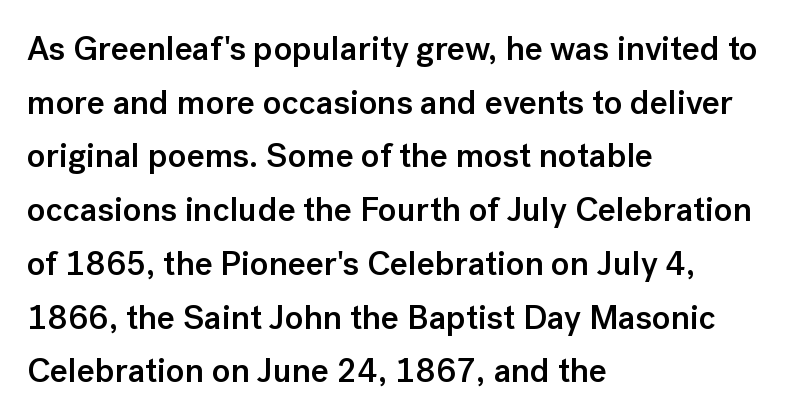
Q: Is the text bold? A: Semi-bold.
Q: Is the text italic (slanted)? A: No, it is upright.
Q: Is the typeface a serif or a sans-serif typeface? A: Sans-serif.
Q: Is the text underlined? A: No.
Q: How is the paragraph aligned? A: Left-aligned.
Q: Is the spacing between letters normal or unusually wide? A: Normal.
Q: Is the spacing between lines tight, normal or loose? A: Normal.
Q: Width (condensed, normal, or wide)? A: Normal.
Q: Stroke contrast? A: Low.
Q: x-height? A: Medium.
Q: Monospaced? A: No.
